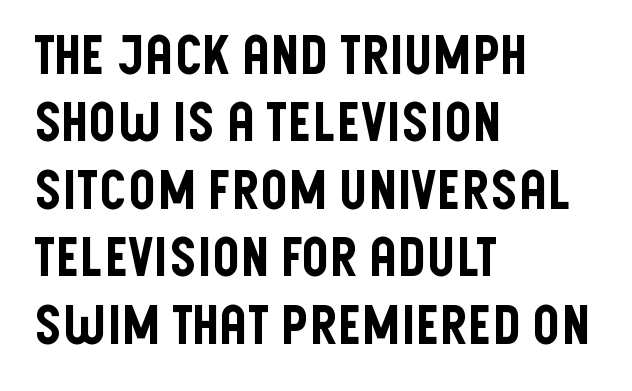
{"serif": "no", "italic": "no", "width": "condensed", "stroke_contrast": "low", "x_height": "large", "monospaced": "no", "underline": "no", "align": "left", "line_spacing": "normal", "line_spacing_ratio": 1.25, "letter_spacing": "normal", "letter_spacing_em": 0.0, "glyph_px": 54}
